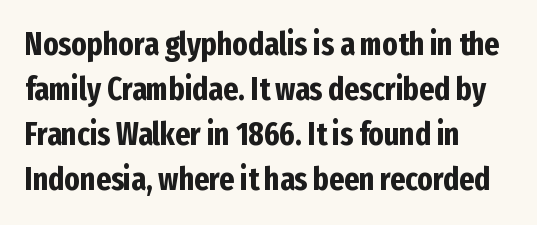
Q: Is the text bold? A: Yes.
Q: Is the text italic (slanted)? A: No, it is upright.
Q: Is the typeface a serif or a sans-serif typeface? A: Sans-serif.
Q: Is the text underlined? A: No.
Q: How is the paragraph aligned? A: Left-aligned.
Q: Is the spacing between letters normal or unusually wide? A: Normal.
Q: Is the spacing between lines tight, normal or loose? A: Normal.
Q: Width (condensed, normal, or wide)? A: Condensed.
Q: Stroke contrast? A: Low.
Q: x-height? A: Medium.
Q: Monospaced? A: No.
